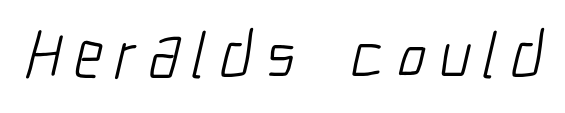
The image shows 66 px light, condensed sans-serif type; set unusually wide letter spacing (+0.2 em), not underlined; low stroke contrast and a medium x-height.
